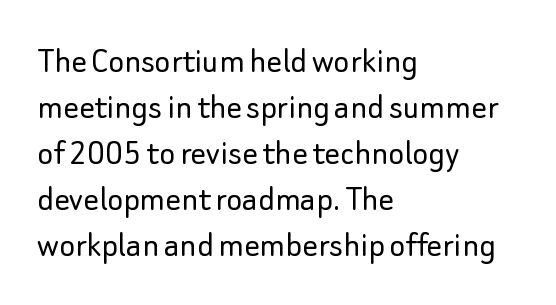
Q: Is the text bold? A: No.
Q: Is the text italic (slanted)? A: No, it is upright.
Q: Is the typeface a serif or a sans-serif typeface? A: Sans-serif.
Q: Is the text underlined? A: No.
Q: How is the paragraph aligned? A: Left-aligned.
Q: Is the spacing between letters normal or unusually wide? A: Normal.
Q: Width (condensed, normal, or wide)? A: Normal.
Q: Stroke contrast? A: Low.
Q: x-height? A: Small.
Q: Monospaced? A: No.
